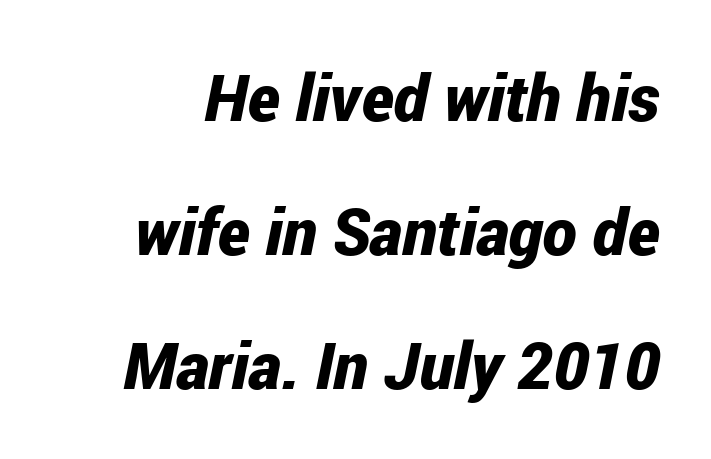
The passage shown stacks its lines with a broad gap. The face used here has the dense, thick strokes of a bold. Slanted lettering throughout. What stands out about the letter spacing? Nothing — it is the standard amount. The space beneath each line is pristine and unruled. The passage shown is typed in a proportional face where columns would drift.
